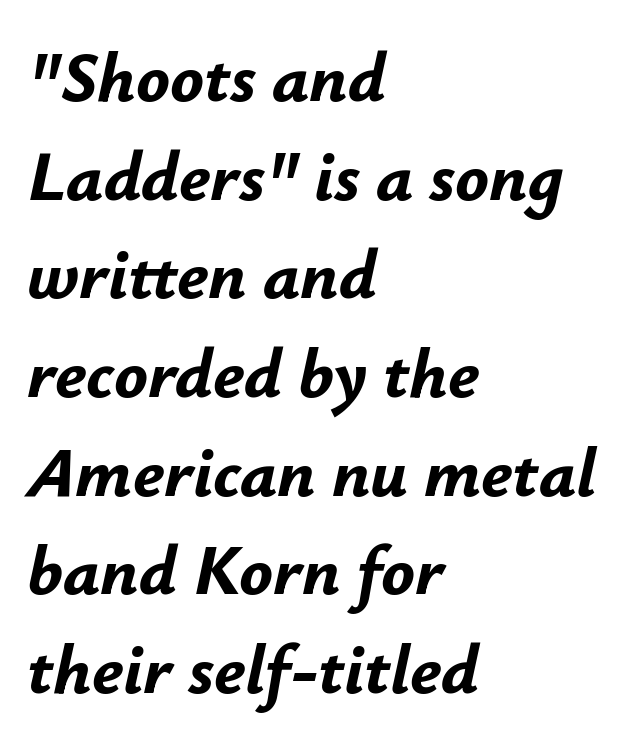
{"italic": "yes", "lean": "right", "slant_degrees": 12, "bold": "yes", "weight": "bold", "width": "normal", "stroke_contrast": "low", "x_height": "small", "monospaced": "no", "underline": "no", "align": "left", "line_spacing": "normal", "line_spacing_ratio": 1.41, "letter_spacing": "normal", "letter_spacing_em": 0.0, "glyph_px": 70}
